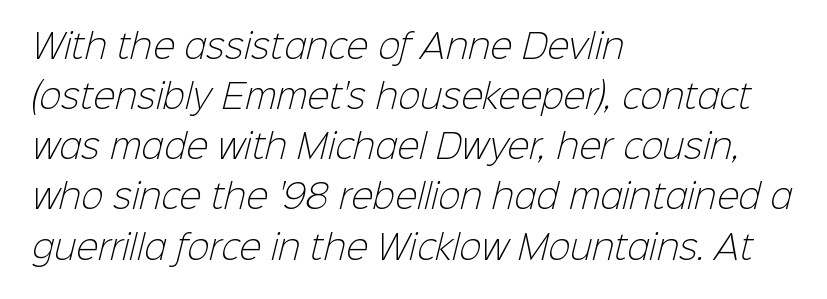
{"serif": "no", "bold": "no", "weight": "light", "width": "normal", "stroke_contrast": "low", "x_height": "medium", "monospaced": "no", "underline": "no", "align": "left", "line_spacing": "normal", "line_spacing_ratio": 1.52, "letter_spacing": "normal", "letter_spacing_em": 0.0, "glyph_px": 33}
